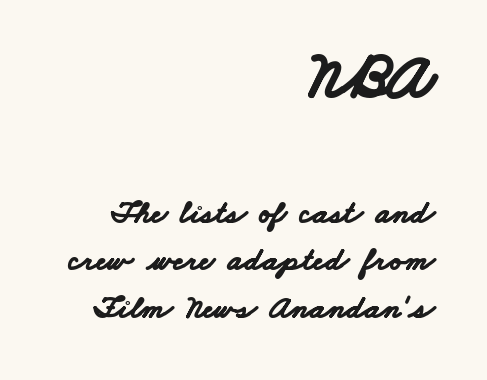
The image shows 66 px bold, wide sans-serif type; set right-aligned, normal line spacing (1.43x), normal letter spacing, not underlined; the first (top) block is 2.0x larger; low stroke contrast and a small x-height.
